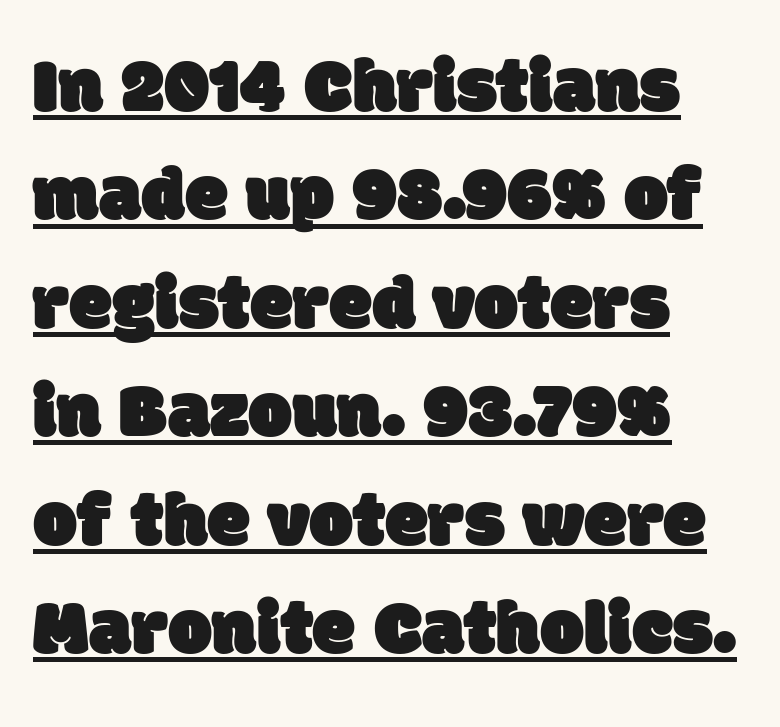
Stroke terminals: plain, sans-serif. This rendering features underlined lettering. Note the varied advance widths — an 'i' is clearly narrower than an 'm'. The rendering anchors every line to the left-hand side. Nobody touched the tracking dial on this one.
